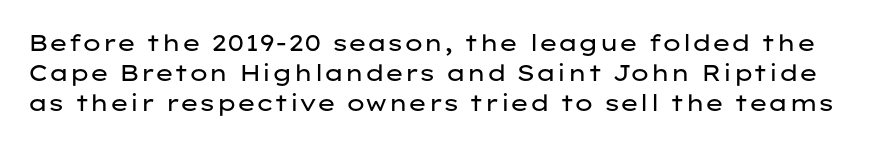
{"italic": "no", "bold": "no", "underline": "no", "line_spacing": "normal", "line_spacing_ratio": 1.3, "letter_spacing": "normal", "letter_spacing_em": 0.0, "glyph_px": 23}
